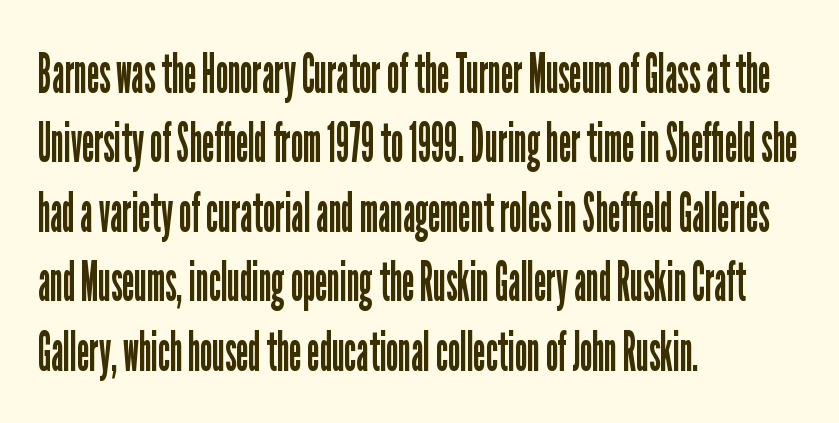
Is the stroke heavy? The answer is a plain regular-or-lighter. It's the straight-up-and-down kind of type. Inter-character spacing is left at the font's built-in metrics. Each letter keeps its own natural width here, so spacing adapts to shape. A classic flush-left, rag-right setting is used for this passage. What kind of face is this? One without serifs — a sans.
